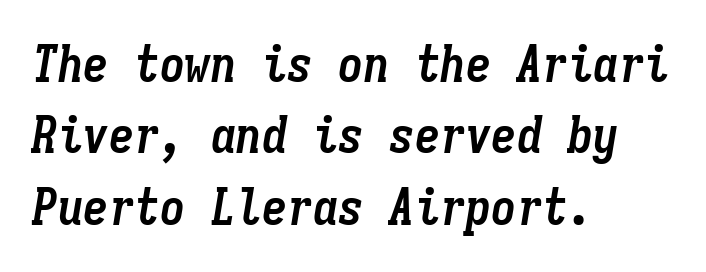
The image shows 51 px semibold, condensed type, italic (leaning right), monospaced; set left-aligned, normal line spacing (1.4x), normal letter spacing, not underlined; low stroke contrast and a medium x-height.
